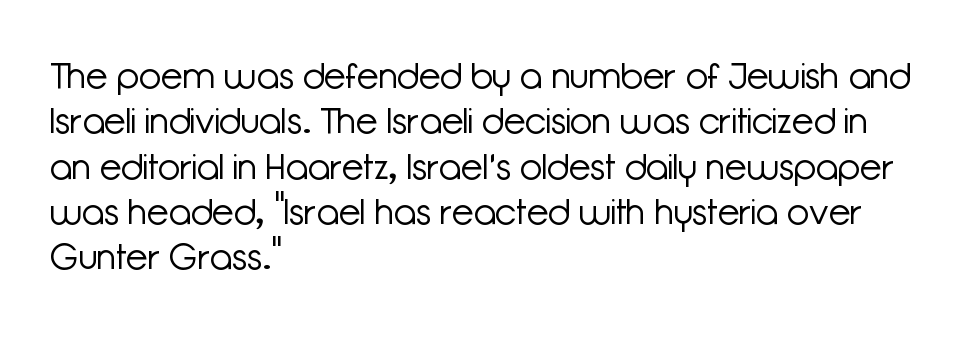
If you drew a ruler down the left edge, every line would touch it. The block of text has a typical density, with ordinary space between rows. Looks like regular typesetting: each glyph gets only the width it needs. The weight would be labelled regular, book, light, or lighter still.
